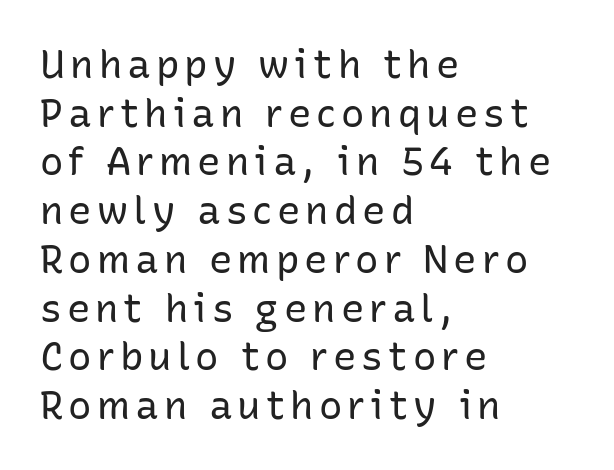
Q: Is the text bold? A: No.
Q: Is the text italic (slanted)? A: No, it is upright.
Q: Is the typeface a serif or a sans-serif typeface? A: Sans-serif.
Q: Is the text underlined? A: No.
Q: How is the paragraph aligned? A: Left-aligned.
Q: Is the spacing between lines tight, normal or loose? A: Normal.
Q: Width (condensed, normal, or wide)? A: Normal.
Q: Stroke contrast? A: Low.
Q: x-height? A: Medium.
Q: Monospaced? A: No.
